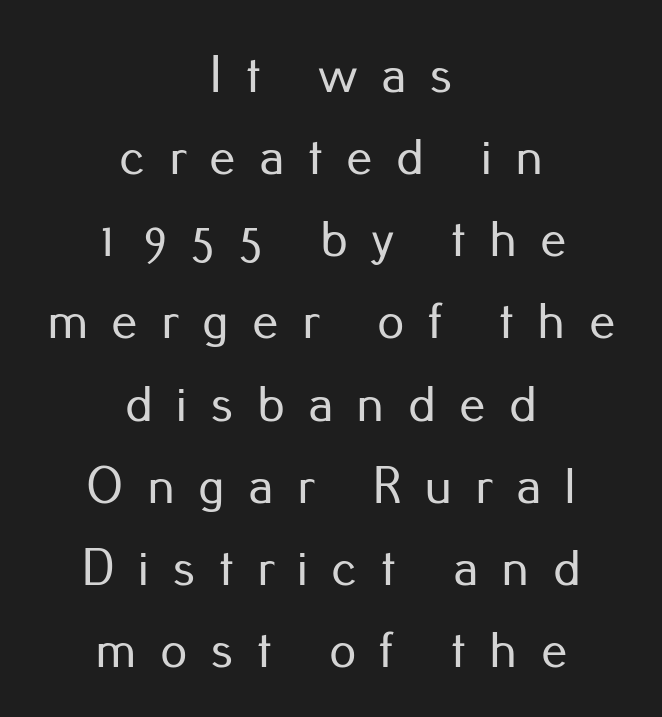
The face used here is proportionally spaced, like ordinary book or web type. Each row of text sits above clean, open space. The typeface chosen for these lines omits serifs. The passage shown stacks its lines at a standard gap. Quick note: not italic, upright.
